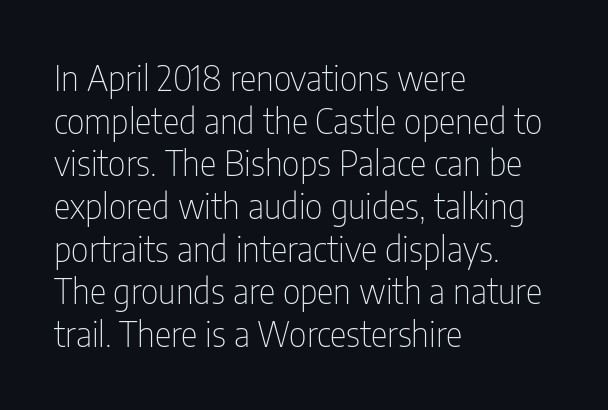
The image shows 35 px thin, condensed sans-serif type, upright; set left-aligned, line spacing 1.22x, normal letter spacing, not underlined; low stroke contrast and a medium x-height.
